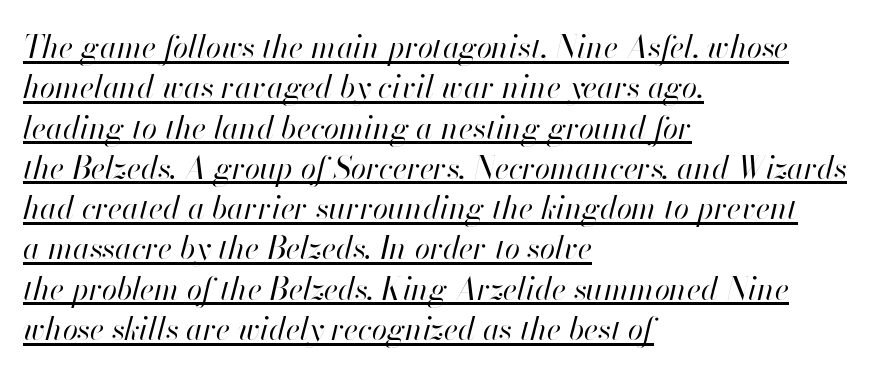
Q: Is the text bold? A: No.
Q: Is the text italic (slanted)? A: Yes, it leans right by about 13 degrees.
Q: Is the text underlined? A: Yes.
Q: How is the paragraph aligned? A: Left-aligned.
Q: Is the spacing between letters normal or unusually wide? A: Normal.
Q: Is the spacing between lines tight, normal or loose? A: Normal.
Q: Width (condensed, normal, or wide)? A: Normal.
Q: Stroke contrast? A: High.
Q: x-height? A: Small.
Q: Monospaced? A: No.
